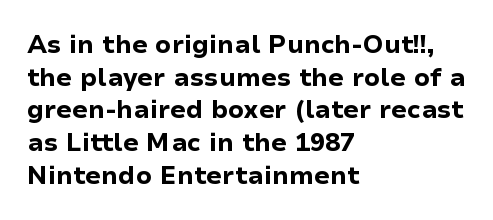
{"italic": "no", "bold": "yes", "underline": "no", "align": "left", "line_spacing": "normal", "line_spacing_ratio": 1.31, "letter_spacing": "normal", "letter_spacing_em": 0.0, "glyph_px": 25}
